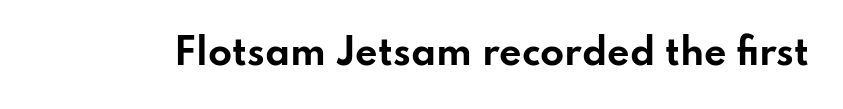
Q: Is the text bold? A: Yes.
Q: Is the text italic (slanted)? A: No, it is upright.
Q: Is the typeface a serif or a sans-serif typeface? A: Sans-serif.
Q: Is the text underlined? A: No.
Q: Is the spacing between letters normal or unusually wide? A: Normal.
Q: Width (condensed, normal, or wide)? A: Wide.
Q: Stroke contrast? A: Low.
Q: x-height? A: Small.
Q: Monospaced? A: No.
